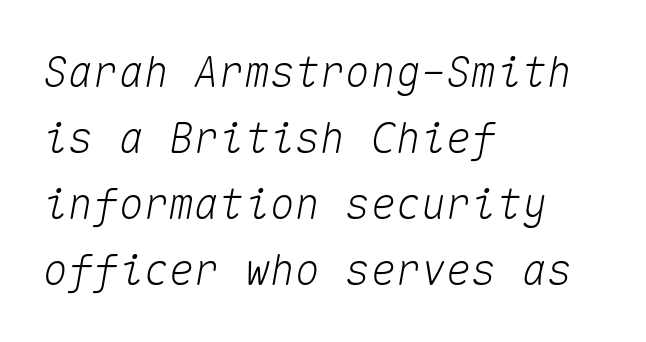
Q: Is the text italic (slanted)? A: Yes, it leans right by about 10 degrees.
Q: Is the text underlined? A: No.
Q: How is the paragraph aligned? A: Left-aligned.
Q: Is the spacing between letters normal or unusually wide? A: Normal.
Q: Is the spacing between lines tight, normal or loose? A: Normal.
Q: Width (condensed, normal, or wide)? A: Normal.
Q: Stroke contrast? A: Medium.
Q: x-height? A: Medium.
Q: Monospaced? A: Yes.
